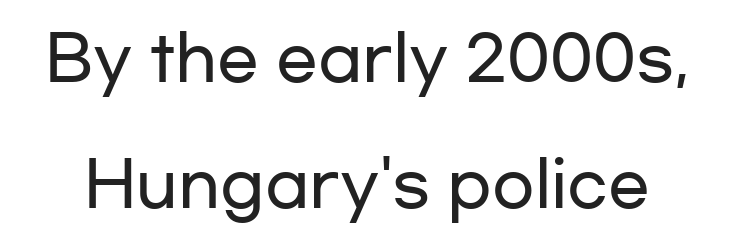
Q: Is the text italic (slanted)? A: No, it is upright.
Q: Is the typeface a serif or a sans-serif typeface? A: Sans-serif.
Q: Is the text underlined? A: No.
Q: Is the spacing between letters normal or unusually wide? A: Normal.
Q: Is the spacing between lines tight, normal or loose? A: Loose.
Q: Width (condensed, normal, or wide)? A: Wide.
Q: Stroke contrast? A: Low.
Q: x-height? A: Medium.
Q: Monospaced? A: No.
